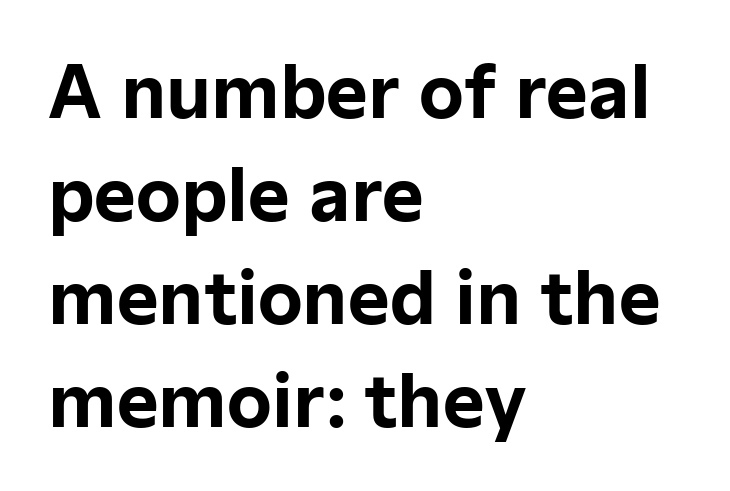
{"serif": "no", "italic": "no", "bold": "yes", "weight": "bold", "width": "normal", "stroke_contrast": "low", "x_height": "medium", "monospaced": "no", "underline": "no", "align": "left", "line_spacing": "normal", "line_spacing_ratio": 1.45, "letter_spacing": "normal", "letter_spacing_em": 0.0, "glyph_px": 71}
